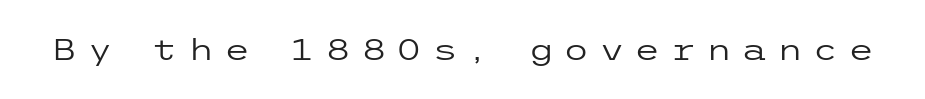
Q: Is the text bold? A: No.
Q: Is the text italic (slanted)? A: No, it is upright.
Q: Is the typeface a serif or a sans-serif typeface? A: Sans-serif.
Q: Is the text underlined? A: No.
Q: Is the spacing between letters normal or unusually wide? A: Unusually wide.
Q: Width (condensed, normal, or wide)? A: Wide.
Q: Stroke contrast? A: Low.
Q: x-height? A: Medium.
